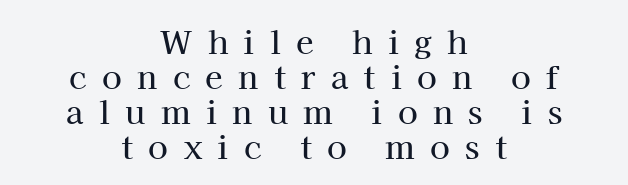
{"serif": "yes", "italic": "no", "width": "normal", "stroke_contrast": "high", "x_height": "medium", "monospaced": "no", "underline": "no", "align": "center", "line_spacing": "tight", "line_spacing_ratio": 1.09, "letter_spacing": "wide", "letter_spacing_em": 0.48, "glyph_px": 32}
